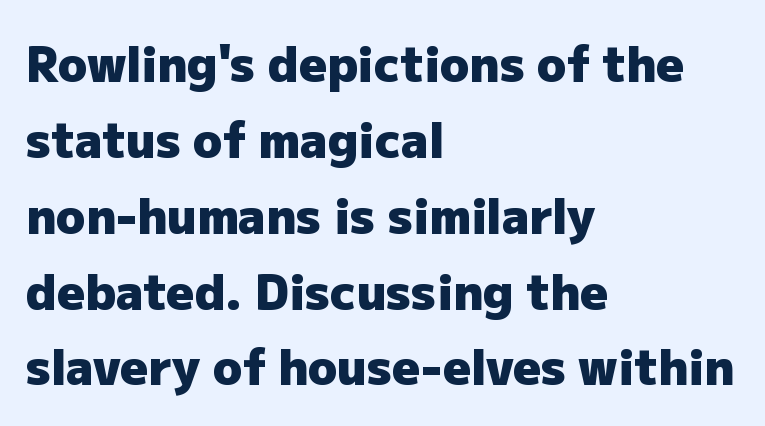
Is the type bold? Yes — the strokes are clearly thick and heavy. Do the characters align in a grid? No, the font is proportional. How would I describe the line gaps? Plain and ordinary. Honestly, the letter spacing is just normal — you wouldn't notice it.
